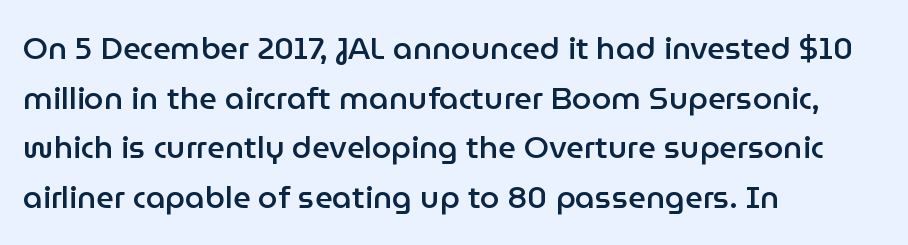
Notice the strokes are somewhat thickened but not fully heavy: this is a semibold. Nope, not italic — everything's standing straight. Each letter keeps its own natural width here, so spacing adapts to shape. Regarding leading, the lines here are spaced in the standard way.
